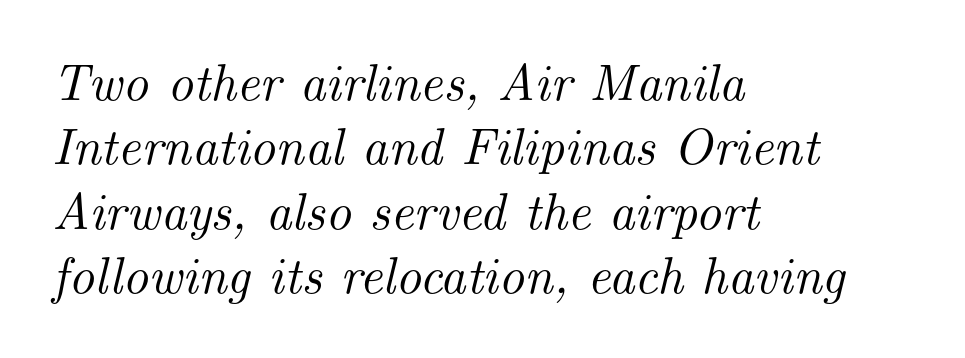
Q: Is the text italic (slanted)? A: Yes, it leans right by about 14 degrees.
Q: Is the typeface a serif or a sans-serif typeface? A: Serif.
Q: Is the text underlined? A: No.
Q: How is the paragraph aligned? A: Left-aligned.
Q: Is the spacing between letters normal or unusually wide? A: Normal.
Q: Is the spacing between lines tight, normal or loose? A: Normal.
Q: Width (condensed, normal, or wide)? A: Normal.
Q: Stroke contrast? A: Medium.
Q: x-height? A: Small.
Q: Monospaced? A: No.
